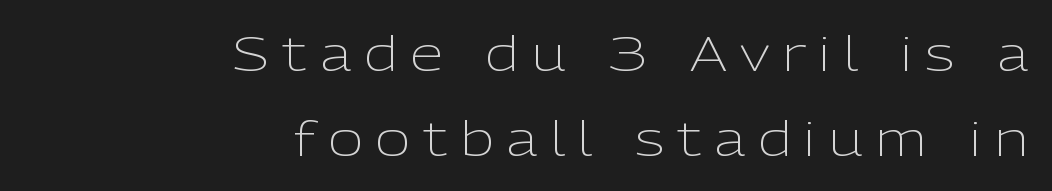
The image shows 48 px light sans-serif type, upright; set right-aligned, line spacing 1.77x, unusually wide letter spacing (+0.27 em), not underlined; low stroke contrast and a medium x-height.
